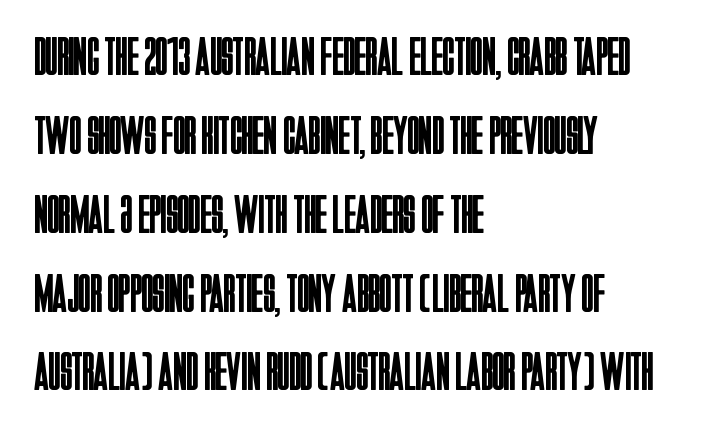
Q: Is the text bold? A: No.
Q: Is the text italic (slanted)? A: No, it is upright.
Q: Is the typeface a serif or a sans-serif typeface? A: Sans-serif.
Q: Is the text underlined? A: No.
Q: How is the paragraph aligned? A: Left-aligned.
Q: Is the spacing between letters normal or unusually wide? A: Normal.
Q: Is the spacing between lines tight, normal or loose? A: Normal.
Q: Width (condensed, normal, or wide)? A: Condensed.
Q: Stroke contrast? A: Low.
Q: x-height? A: Large.
Q: Monospaced? A: No.
